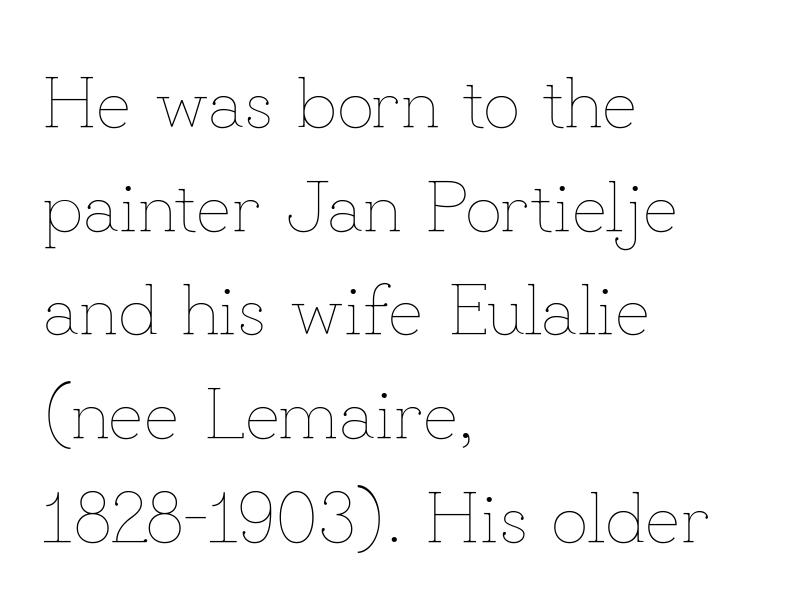
{"italic": "no", "bold": "no", "weight": "thin", "width": "normal", "stroke_contrast": "low", "x_height": "small", "monospaced": "no", "underline": "no", "align": "left", "line_spacing": "normal", "line_spacing_ratio": 1.42, "letter_spacing": "normal", "letter_spacing_em": 0.0, "glyph_px": 73}
